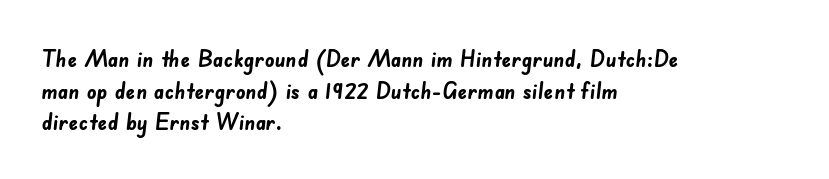
Underlining? Definitely not there. Evenly set lines give the paragraph a standard silhouette. Each line starts at the same left margin while the right side varies. The letters are bold, with thick, heavy strokes. Short note: letters normally spaced.
